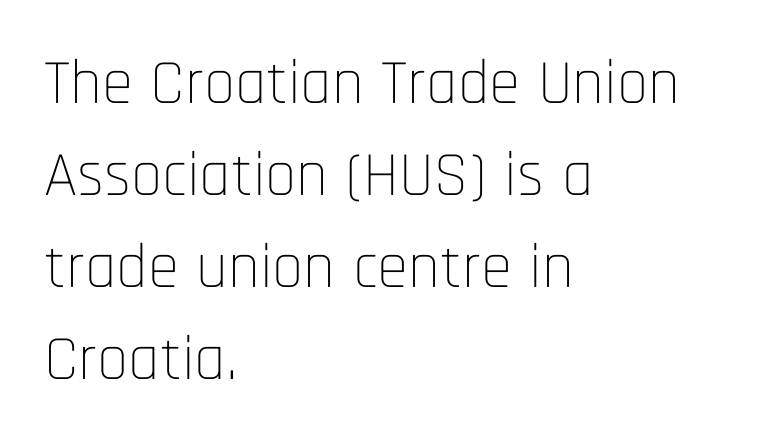
The image shows 63 px thin, condensed sans-serif type, upright; set left-aligned, normal line spacing (1.46x), normal letter spacing, not underlined; low stroke contrast and a large x-height.
